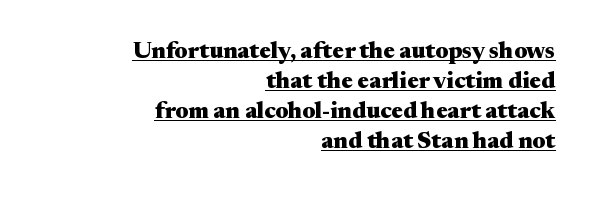
The image shows 23 px bold type, upright; set right-aligned, normal line spacing (1.31x), normal letter spacing, underlined.
